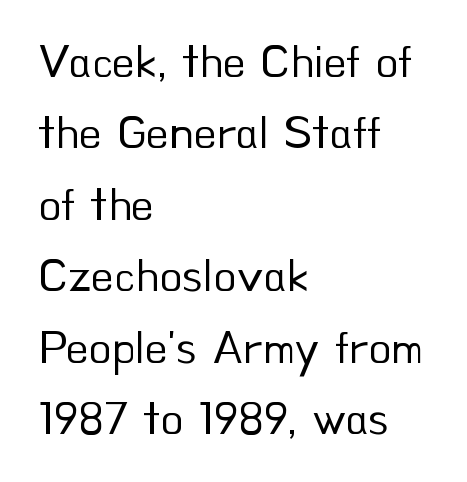
{"serif": "no", "italic": "no", "bold": "no", "weight": "regular", "width": "normal", "stroke_contrast": "low", "x_height": "small", "monospaced": "no", "underline": "no", "align": "left", "line_spacing": "normal", "line_spacing_ratio": 1.52, "letter_spacing": "normal", "letter_spacing_em": 0.0, "glyph_px": 47}
